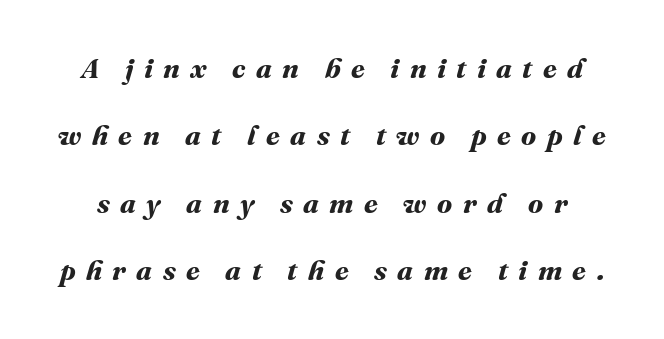
Bold? Absolutely — the strokes are thick and heavy. There is plenty of visible air inserted between adjacent glyphs. Honestly, there is no underline to notice here at all. Does the leading feel generous? Absolutely, it's lavish.
